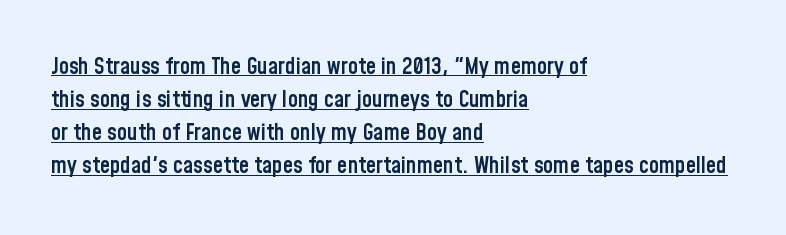
The image shows 23 px text type, upright; set left-aligned, normal line spacing (1.44x), normal letter spacing, underlined.
